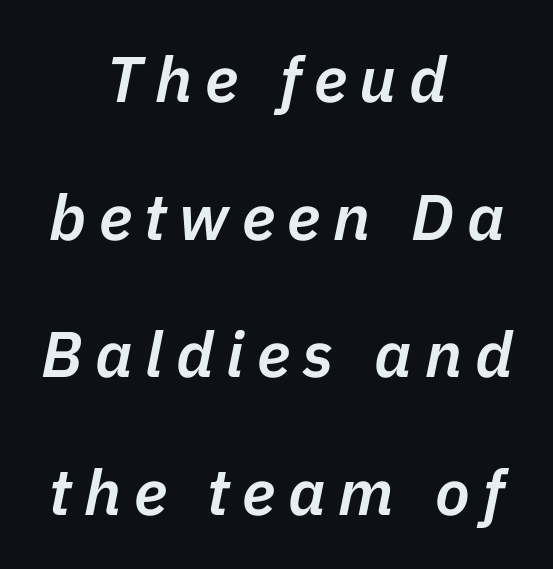
Q: Is the text bold? A: Semi-bold.
Q: Is the text italic (slanted)? A: Yes, it leans right by about 11 degrees.
Q: Is the text underlined? A: No.
Q: How is the paragraph aligned? A: Centered.
Q: Is the spacing between letters normal or unusually wide? A: Unusually wide.
Q: Is the spacing between lines tight, normal or loose? A: Loose.
Q: Width (condensed, normal, or wide)? A: Normal.
Q: Stroke contrast? A: Low.
Q: x-height? A: Medium.
Q: Monospaced? A: No.
